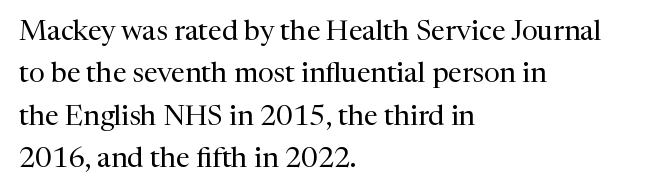
Q: Is the text bold? A: No.
Q: Is the text italic (slanted)? A: No, it is upright.
Q: Is the typeface a serif or a sans-serif typeface? A: Serif.
Q: Is the text underlined? A: No.
Q: How is the paragraph aligned? A: Left-aligned.
Q: Is the spacing between letters normal or unusually wide? A: Normal.
Q: Is the spacing between lines tight, normal or loose? A: Normal.
Q: Width (condensed, normal, or wide)? A: Normal.
Q: Stroke contrast? A: Medium.
Q: x-height? A: Medium.
Q: Monospaced? A: No.
